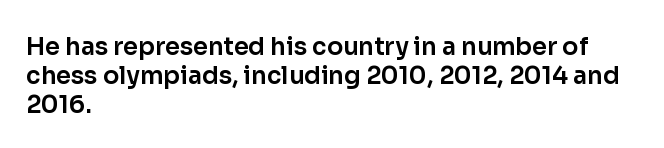
The area under the type is left untouched. Is the block centered? No — it sits flush against the left margin. Default kerning and tracking; the words read as compact shapes. Is there any slant? The stems are plumb.
